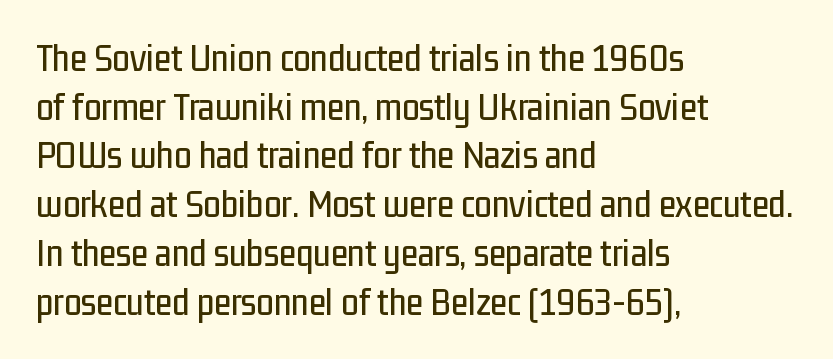
The image shows 39 px condensed sans-serif type, upright; set left-aligned, normal line spacing (1.25x), normal letter spacing, not underlined; low stroke contrast and a medium x-height.
